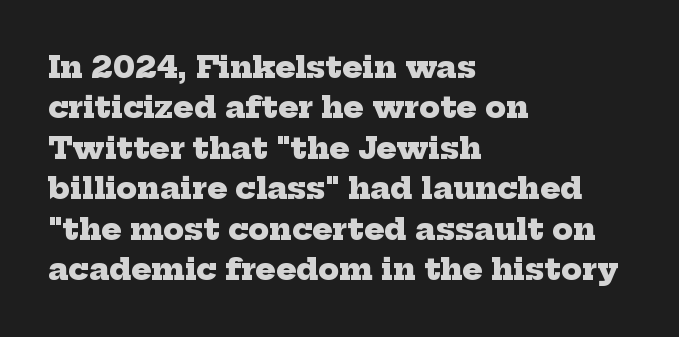
Q: Is the text bold? A: Yes.
Q: Is the typeface a serif or a sans-serif typeface? A: Serif.
Q: Is the text underlined? A: No.
Q: How is the paragraph aligned? A: Left-aligned.
Q: Is the spacing between letters normal or unusually wide? A: Normal.
Q: Is the spacing between lines tight, normal or loose? A: Normal.
Q: Width (condensed, normal, or wide)? A: Normal.
Q: Stroke contrast? A: Low.
Q: x-height? A: Medium.
Q: Monospaced? A: No.
